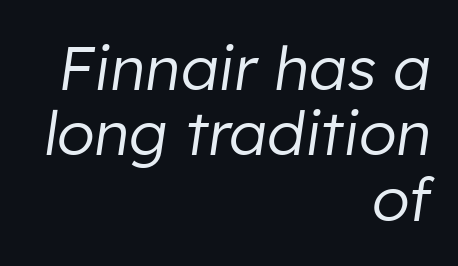
{"italic": "yes", "lean": "right", "slant_degrees": 8, "bold": "no", "weight": "regular", "width": "normal", "stroke_contrast": "low", "x_height": "medium", "monospaced": "no", "underline": "no", "align": "right", "line_spacing": "tight", "line_spacing_ratio": 1.07, "letter_spacing": "normal", "letter_spacing_em": 0.0, "glyph_px": 61}
